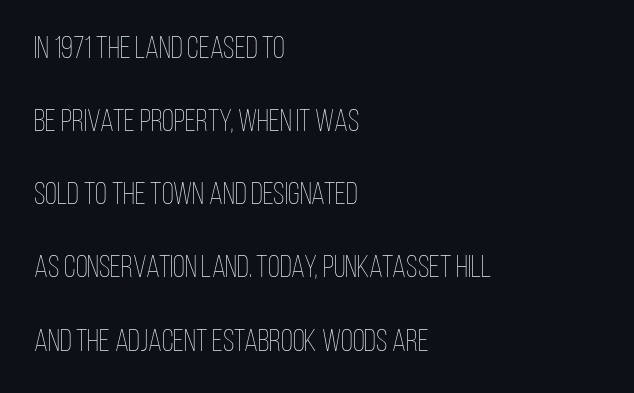
{"italic": "no", "bold": "no", "weight": "thin", "width": "condensed", "stroke_contrast": "low", "x_height": "large", "monospaced": "no", "underline": "no", "align": "left", "line_spacing": "loose", "line_spacing_ratio": 2.36, "letter_spacing": "normal", "letter_spacing_em": 0.0, "glyph_px": 31}
